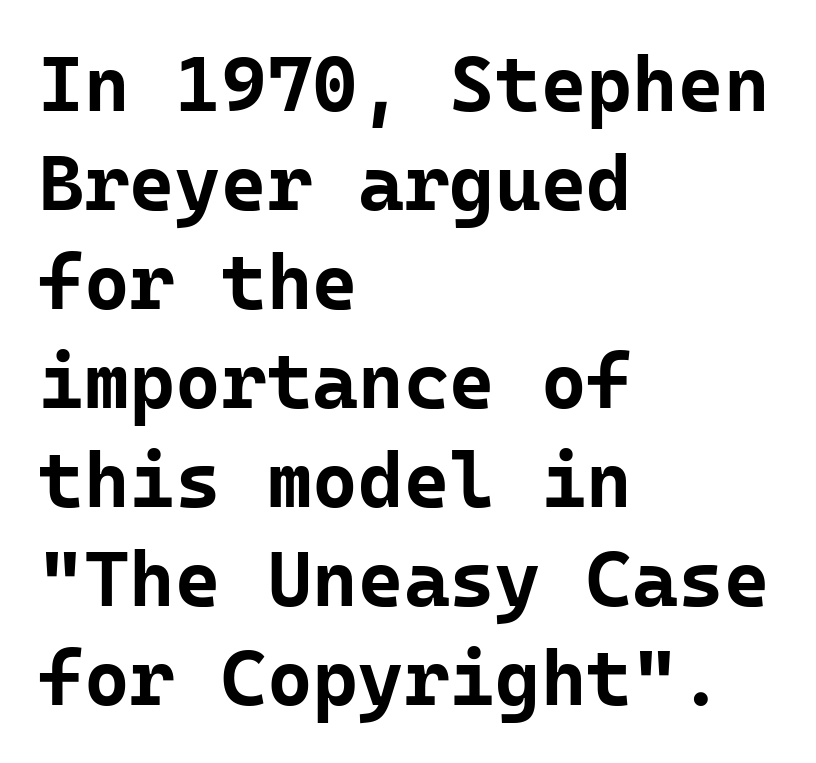
Q: Is the text bold? A: Yes.
Q: Is the text italic (slanted)? A: No, it is upright.
Q: Is the typeface a serif or a sans-serif typeface? A: Sans-serif.
Q: Is the text underlined? A: No.
Q: How is the paragraph aligned? A: Left-aligned.
Q: Is the spacing between letters normal or unusually wide? A: Normal.
Q: Is the spacing between lines tight, normal or loose? A: Normal.
Q: Width (condensed, normal, or wide)? A: Normal.
Q: Stroke contrast? A: Low.
Q: x-height? A: Medium.
Q: Monospaced? A: Yes.
